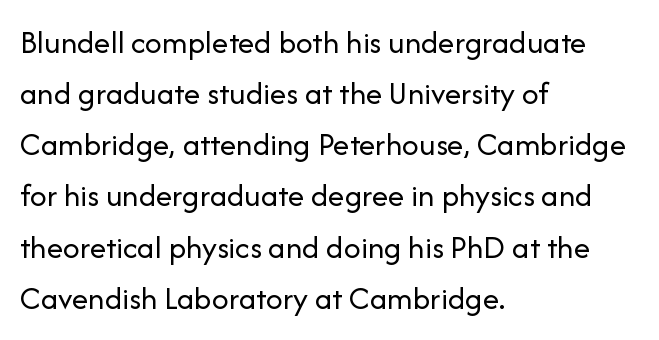
The image shows 33 px regular-weight sans-serif type, upright; set left-aligned, normal line spacing (1.55x), normal letter spacing, not underlined; low stroke contrast and a medium x-height.
